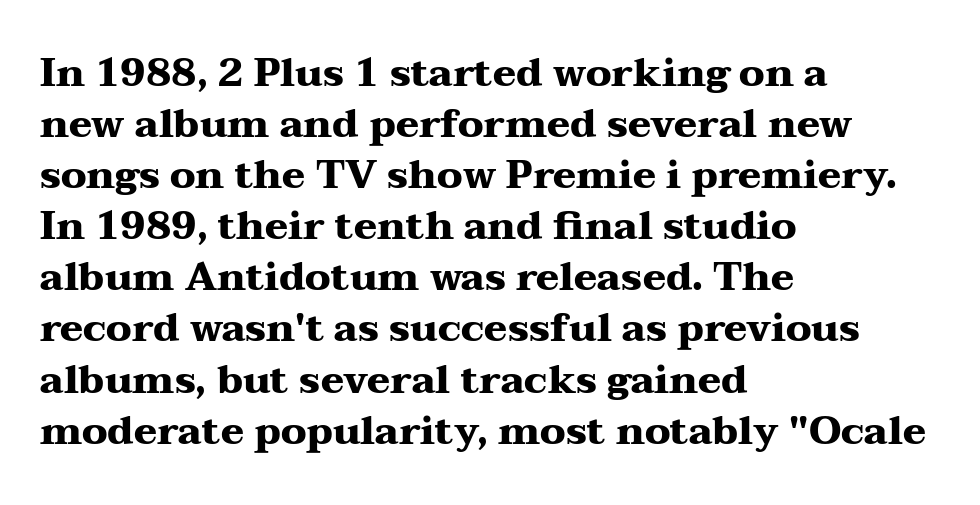
Every stem runs plumb, perpendicular to the baseline. A dark, heavy texture on the line: the type is bold. I'd call this a serif setting — the letters wear small feet. The passage is arranged the way most books set body copy — flush left. Underlining? Definitely not there. What stands out about the letter spacing? Nothing — it is the standard amount.
